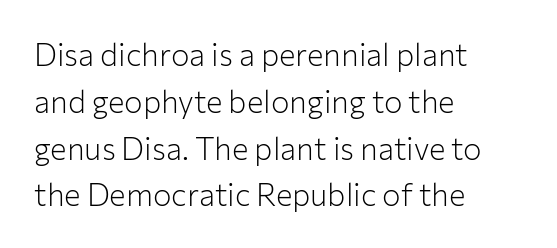
Q: Is the text bold? A: No.
Q: Is the text italic (slanted)? A: No, it is upright.
Q: Is the typeface a serif or a sans-serif typeface? A: Sans-serif.
Q: Is the text underlined? A: No.
Q: How is the paragraph aligned? A: Left-aligned.
Q: Is the spacing between letters normal or unusually wide? A: Normal.
Q: Is the spacing between lines tight, normal or loose? A: Normal.
Q: Width (condensed, normal, or wide)? A: Normal.
Q: Stroke contrast? A: Low.
Q: x-height? A: Medium.
Q: Monospaced? A: No.
